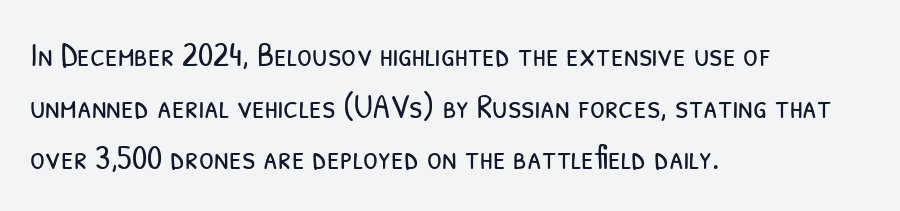
{"serif": "no", "bold": "no", "weight": "light", "width": "condensed", "stroke_contrast": "low", "x_height": "medium", "monospaced": "no", "underline": "no", "align": "left", "line_spacing": "normal", "line_spacing_ratio": 1.52, "letter_spacing": "normal", "letter_spacing_em": 0.0, "glyph_px": 34}
